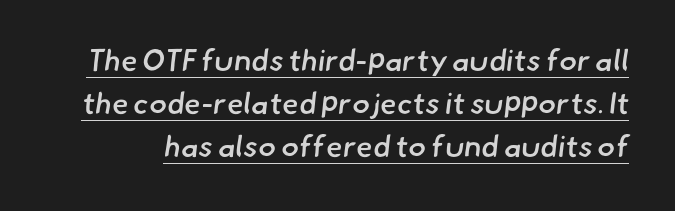
Stroke thickness is moderately raised; the sample reads as semibold. A typesetter would call this proportional, since set widths differ per character. Inter-character spacing is left at the font's built-in metrics. The lettering is marked with a stroke running underneath it. A normal amount of white space separates one row of letters from the next. Nope, no serifs anywhere on these letters.
